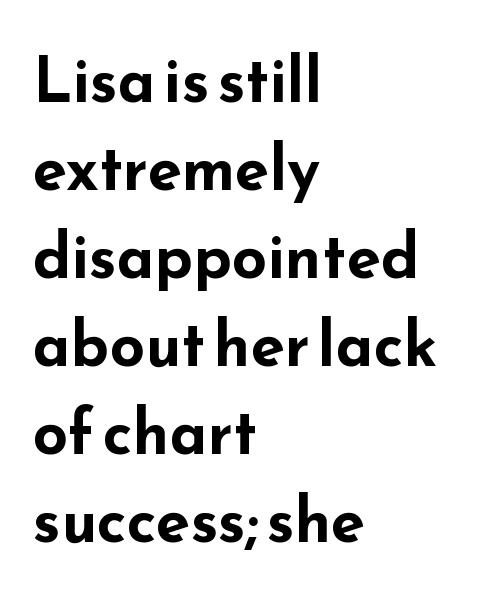
The typeface chosen for these lines omits serifs. The letters stand straight up with perfectly vertical stems. This sample keeps an unexceptional amount of space between lines. Note the varied advance widths — an 'i' is clearly narrower than an 'm'.
